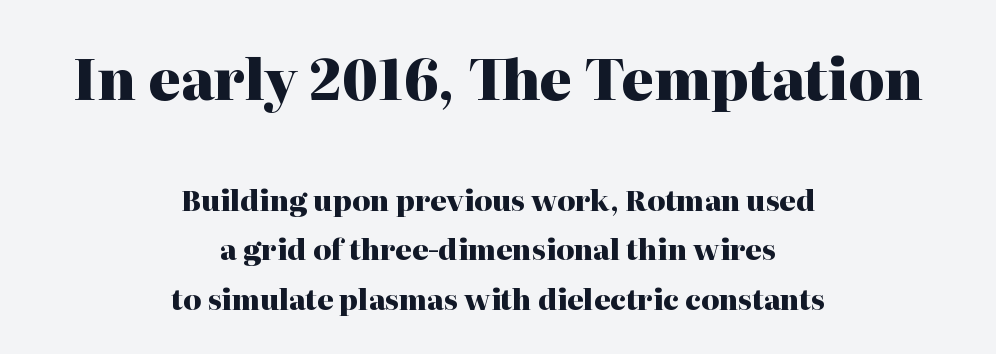
Nobody touched the tracking dial on this one. Does the type have serifs? Yes, each stem ends in a small foot. Italic? Not at all — the glyphs are vertical. The letters advance in unequal steps, a hallmark of proportional type. Caption: bold face, heavy strokes.
